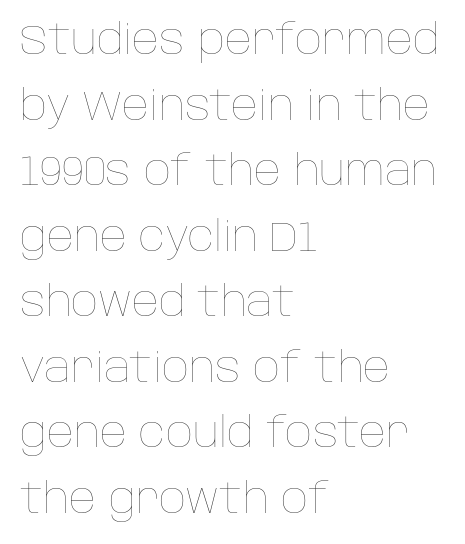
Q: Is the text bold? A: No.
Q: Is the text italic (slanted)? A: No, it is upright.
Q: Is the text underlined? A: No.
Q: How is the paragraph aligned? A: Left-aligned.
Q: Is the spacing between letters normal or unusually wide? A: Normal.
Q: Is the spacing between lines tight, normal or loose? A: Normal.
Q: Width (condensed, normal, or wide)? A: Normal.
Q: Stroke contrast? A: Low.
Q: x-height? A: Large.
Q: Monospaced? A: No.
